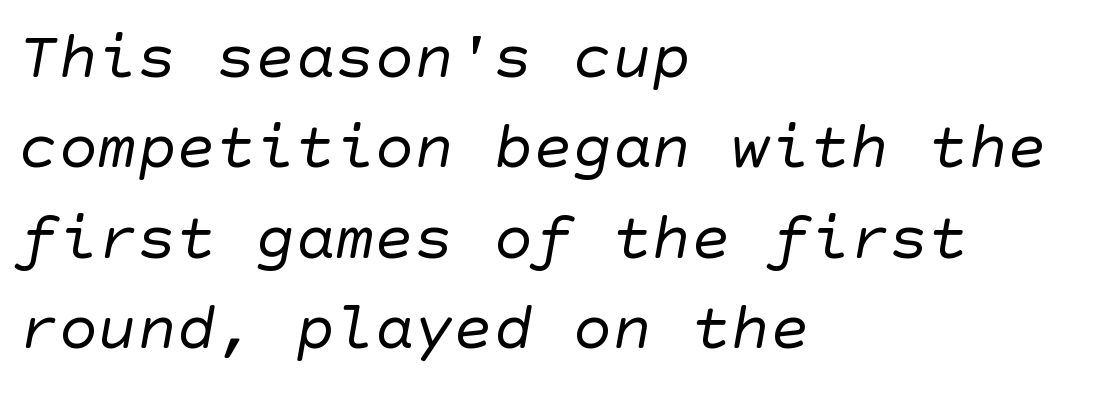
Descenders hang freely into open space. Alignment: flush left. The passage shown is not bold in any degree. The rows are spaced the way most documents space them. A typesetter would label this face a sans.
